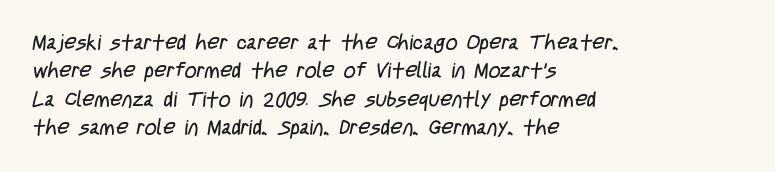
Q: Is the text bold? A: No.
Q: Is the text underlined? A: No.
Q: How is the paragraph aligned? A: Left-aligned.
Q: Is the spacing between letters normal or unusually wide? A: Normal.
Q: Is the spacing between lines tight, normal or loose? A: Normal.
